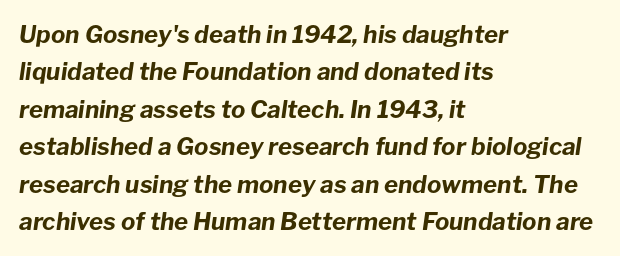
{"italic": "yes", "lean": "right", "slant_degrees": 8, "bold": "yes", "underline": "no", "align": "left", "line_spacing": "normal", "line_spacing_ratio": 1.56, "letter_spacing": "normal", "letter_spacing_em": 0.0, "glyph_px": 24}
